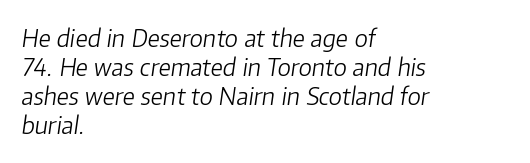
The specimen omits any rule beneath the text block's lines. The typesetter chose a ragged-right arrangement here. Every character sits at an angle, as italics do. Standard letterfit; no display-style spreading of the glyphs. No chunkiness to these letters — they're not bold.
